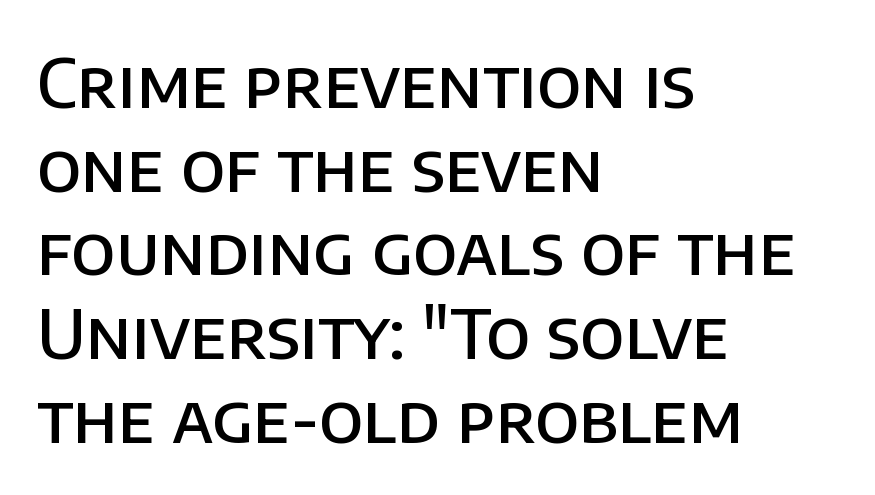
Q: Is the text bold? A: Semi-bold.
Q: Is the text italic (slanted)? A: No, it is upright.
Q: Is the typeface a serif or a sans-serif typeface? A: Sans-serif.
Q: Is the text underlined? A: No.
Q: How is the paragraph aligned? A: Left-aligned.
Q: Is the spacing between letters normal or unusually wide? A: Normal.
Q: Width (condensed, normal, or wide)? A: Normal.
Q: Stroke contrast? A: Low.
Q: x-height? A: Large.
Q: Monospaced? A: No.
